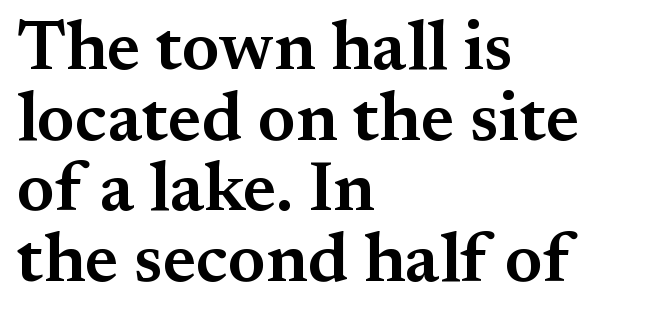
Q: Is the text bold? A: Semi-bold.
Q: Is the text italic (slanted)? A: No, it is upright.
Q: Is the typeface a serif or a sans-serif typeface? A: Serif.
Q: Is the text underlined? A: No.
Q: How is the paragraph aligned? A: Left-aligned.
Q: Is the spacing between letters normal or unusually wide? A: Normal.
Q: Is the spacing between lines tight, normal or loose? A: Tight.
Q: Width (condensed, normal, or wide)? A: Normal.
Q: Stroke contrast? A: Medium.
Q: x-height? A: Small.
Q: Monospaced? A: No.
